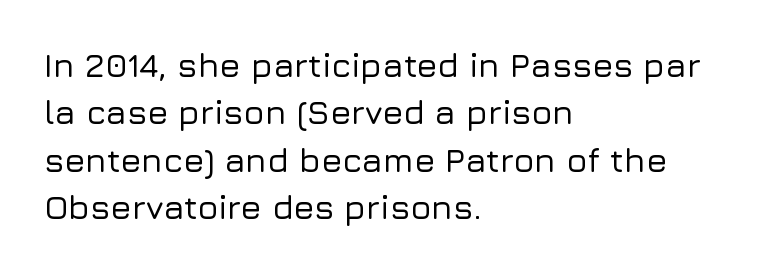
The image shows 34 px sans-serif type, upright; set left-aligned, normal line spacing (1.39x), normal letter spacing, not underlined; low stroke contrast and a medium x-height.
